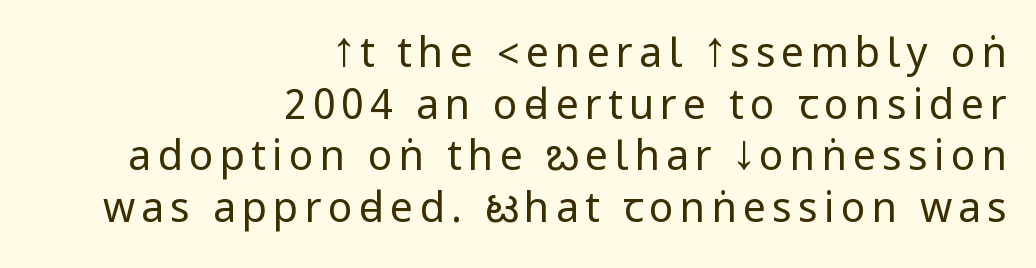
{"serif": "no", "italic": "no", "bold": "no", "weight": "regular", "width": "condensed", "stroke_contrast": "low", "underline": "no", "align": "right", "line_spacing": "normal", "line_spacing_ratio": 1.26, "glyph_px": 41}
